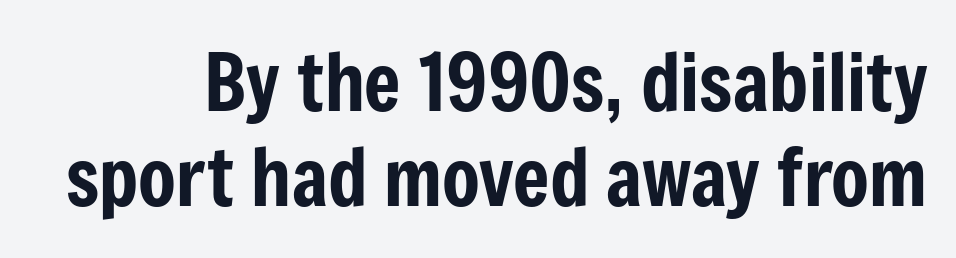
The image shows 78 px condensed sans-serif type, upright; set line spacing 1.22x, normal letter spacing, not underlined; low stroke contrast and a medium x-height.
